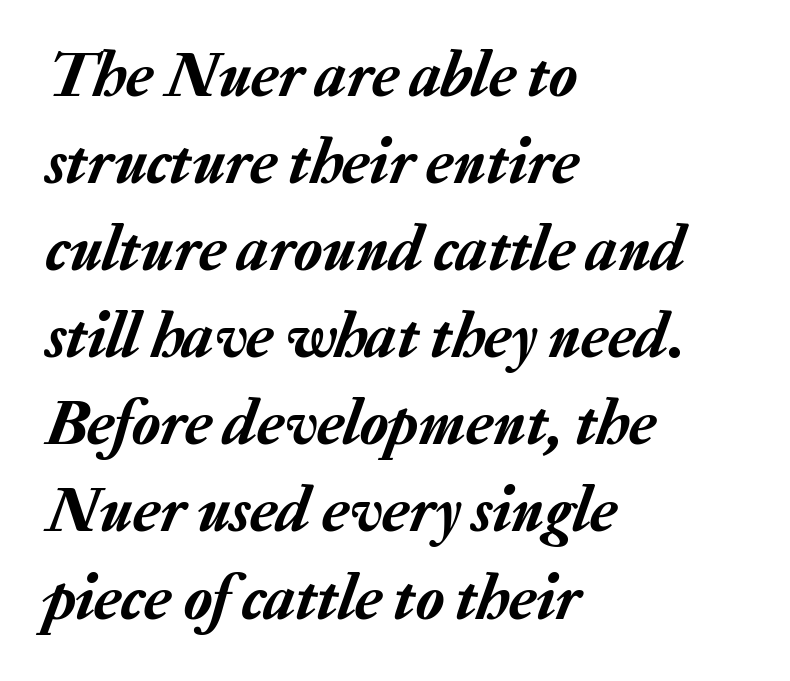
{"italic": "yes", "lean": "right", "slant_degrees": 20, "width": "normal", "stroke_contrast": "low", "x_height": "medium", "monospaced": "no", "underline": "no", "align": "left", "line_spacing": "normal", "line_spacing_ratio": 1.34, "letter_spacing": "normal", "letter_spacing_em": 0.0, "glyph_px": 65}
